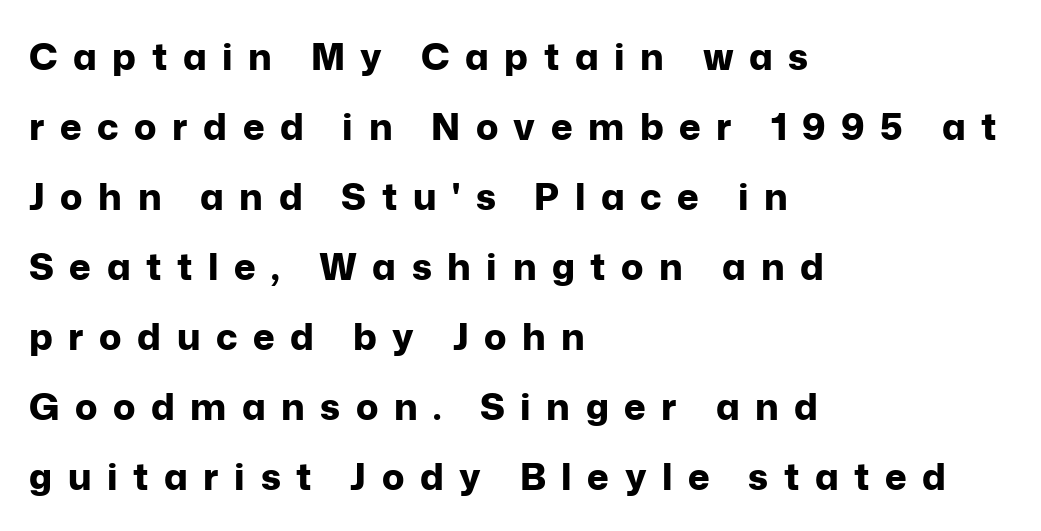
The image shows 37 px bold sans-serif type, upright; set left-aligned, line spacing 1.89x, unusually wide letter spacing (+0.42 em), not underlined; low stroke contrast and a medium x-height.
